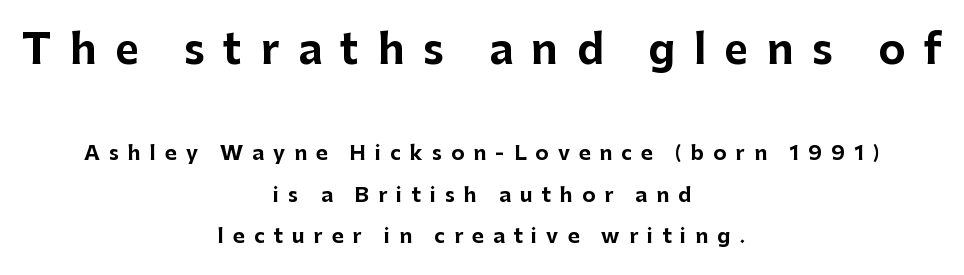
Q: Is the text bold? A: Yes.
Q: Is the text italic (slanted)? A: No, it is upright.
Q: Is the typeface a serif or a sans-serif typeface? A: Sans-serif.
Q: Is the text underlined? A: No.
Q: How is the paragraph aligned? A: Centered.
Q: Is the spacing between letters normal or unusually wide? A: Unusually wide.
Q: Is the spacing between lines tight, normal or loose? A: Loose.
Q: Which block of text is set in a larger size, the first (top) or the second (bottom)? A: The first (top) one.
Q: Width (condensed, normal, or wide)? A: Normal.
Q: Stroke contrast? A: Low.
Q: x-height? A: Medium.
Q: Monospaced? A: No.
